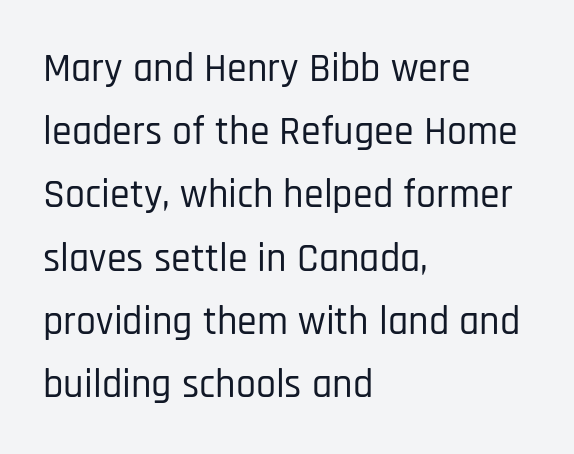
{"serif": "no", "italic": "no", "width": "condensed", "stroke_contrast": "low", "x_height": "large", "monospaced": "no", "underline": "no", "align": "left", "line_spacing": "normal", "line_spacing_ratio": 1.58, "letter_spacing": "normal", "letter_spacing_em": 0.0, "glyph_px": 40}
